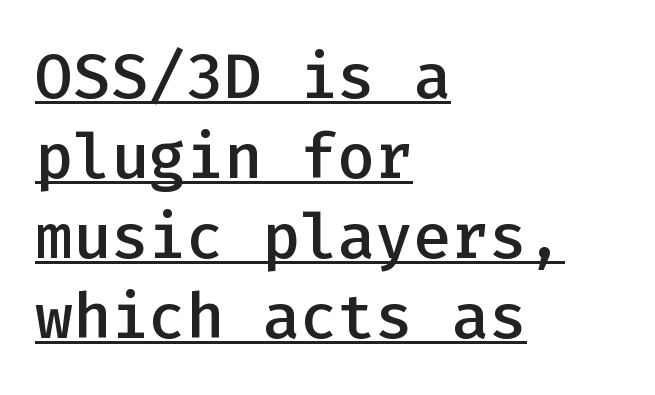
In terms of leading, this rendering sits right in the middle. A baseline rule has been typeset under these characters. The rendering uses typewriter-style spacing with identical character cells. Compared with a centered layout, this one pins lines to the left instead. Characters follow at the spacing the type designer built in. When letters stand straight like this, we call the style roman or upright.
